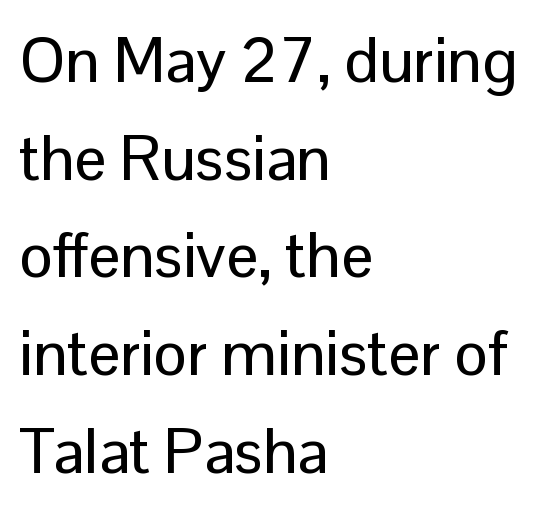
The gaps between neighbouring characters are ordinary and unremarkable. This is sans-serif lettering, the kind often seen on screens and signage. Notice how the stems are strictly vertical — no italics here. These lines are rendered in a variable-pitch font.
